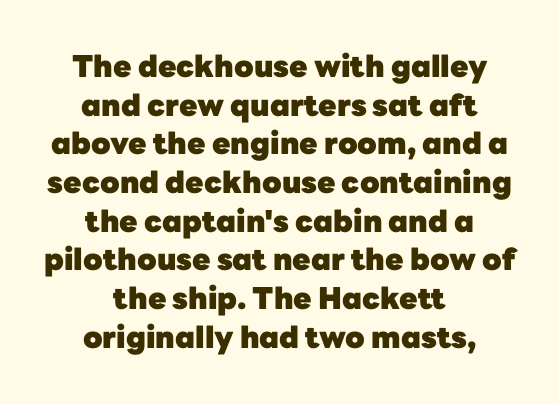
The space beneath each line is pristine and unruled. These lines were composed using upright roman letters. The passage shown is typed in a proportional face where columns would drift. Students, observe: this is what conventionally led text looks like.
